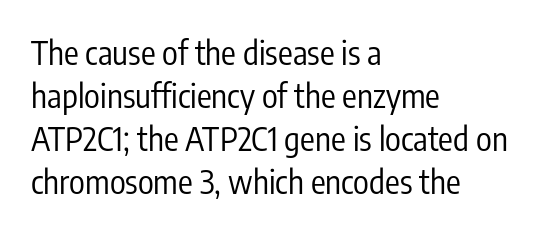
Q: Is the text bold? A: No.
Q: Is the text italic (slanted)? A: No, it is upright.
Q: Is the typeface a serif or a sans-serif typeface? A: Sans-serif.
Q: Is the text underlined? A: No.
Q: How is the paragraph aligned? A: Left-aligned.
Q: Is the spacing between letters normal or unusually wide? A: Normal.
Q: Is the spacing between lines tight, normal or loose? A: Normal.
Q: Width (condensed, normal, or wide)? A: Condensed.
Q: Stroke contrast? A: Low.
Q: x-height? A: Medium.
Q: Monospaced? A: No.
